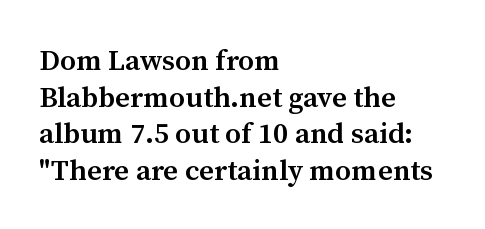
{"serif": "yes", "italic": "no", "bold": "semi", "weight": "semibold", "width": "normal", "stroke_contrast": "medium", "x_height": "medium", "monospaced": "no", "underline": "no", "align": "left", "line_spacing": "normal", "line_spacing_ratio": 1.26, "letter_spacing": "normal", "letter_spacing_em": 0.0, "glyph_px": 29}
